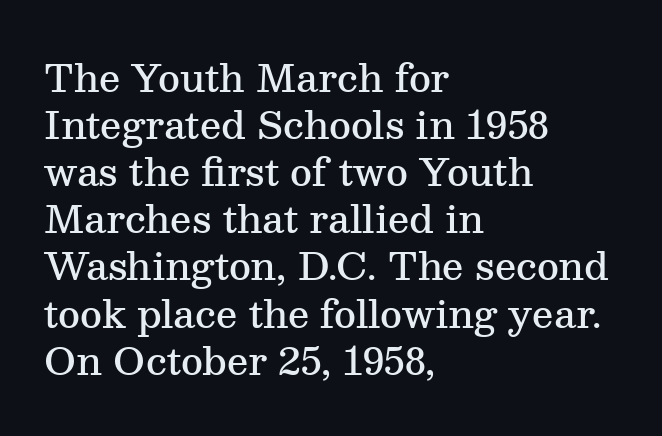
The passage shown is typeset with a serif family. Lines of text with bare space underneath. A bit beefed up — I'd call it semibold rather than bold. The face used here is rendered with its standard letterfit.
